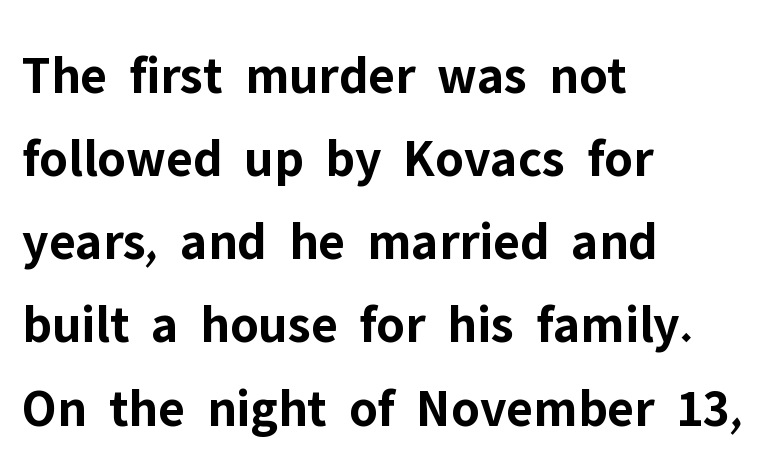
The image shows 54 px bold sans-serif type, upright; set left-aligned, normal line spacing (1.54x), normal letter spacing, not underlined; low stroke contrast and a medium x-height.
